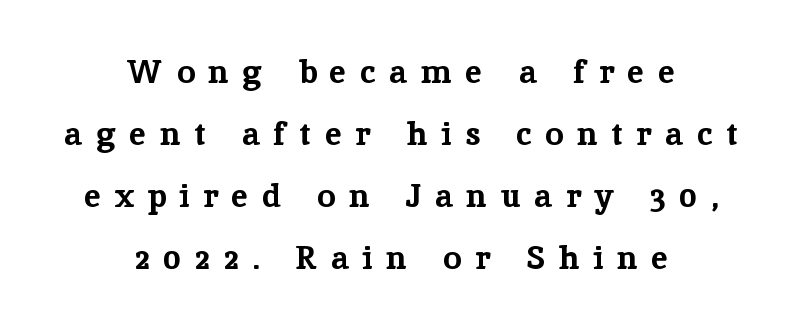
The image shows 33 px bold serif type, upright; set centered, line spacing 1.88x, unusually wide letter spacing (+0.42 em), not underlined; low stroke contrast and a medium x-height.
